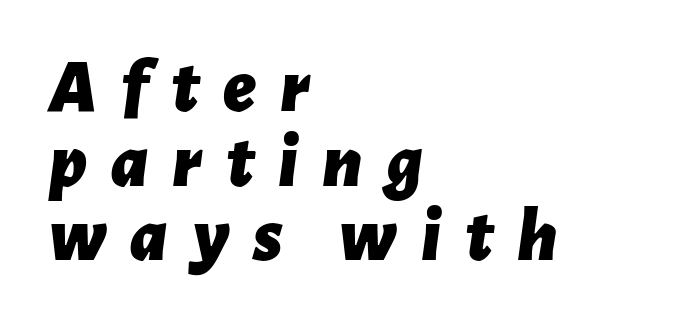
{"italic": "yes", "lean": "right", "slant_degrees": 7, "bold": "yes", "weight": "bold", "width": "normal", "stroke_contrast": "low", "x_height": "medium", "monospaced": "no", "underline": "no", "align": "left", "line_spacing": "tight", "line_spacing_ratio": 0.97, "letter_spacing": "wide", "letter_spacing_em": 0.31, "glyph_px": 77}
